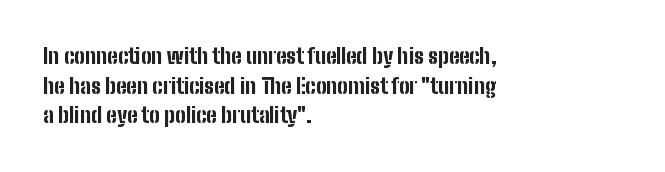
Q: Is the text bold? A: Yes.
Q: Is the text italic (slanted)? A: No, it is upright.
Q: Is the text underlined? A: No.
Q: How is the paragraph aligned? A: Left-aligned.
Q: Is the spacing between letters normal or unusually wide? A: Normal.
Q: Is the spacing between lines tight, normal or loose? A: Normal.
